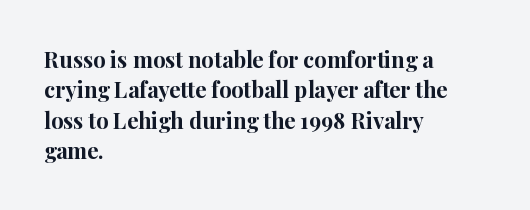
The image shows 22 px bold type, upright; set left-aligned, normal line spacing (1.38x), normal letter spacing, not underlined.
